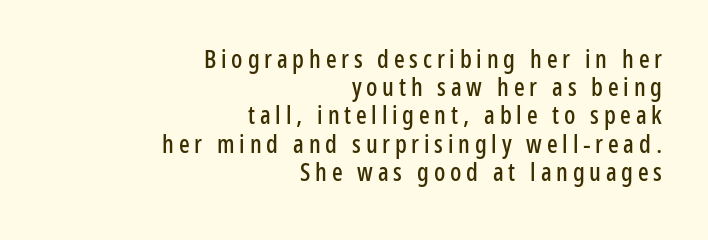
{"italic": "no", "underline": "no", "align": "right", "line_spacing": "tight", "line_spacing_ratio": 1.13, "glyph_px": 25}
